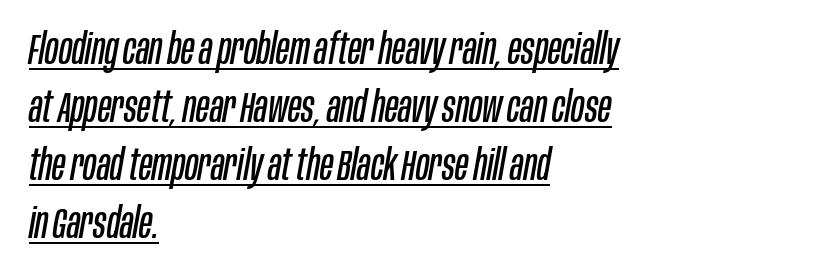
Q: Is the text bold? A: No.
Q: Is the text italic (slanted)? A: Yes, it leans right by about 10 degrees.
Q: Is the text underlined? A: Yes.
Q: How is the paragraph aligned? A: Left-aligned.
Q: Is the spacing between letters normal or unusually wide? A: Normal.
Q: Is the spacing between lines tight, normal or loose? A: Normal.
Q: Width (condensed, normal, or wide)? A: Condensed.
Q: Stroke contrast? A: Low.
Q: x-height? A: Large.
Q: Monospaced? A: No.
